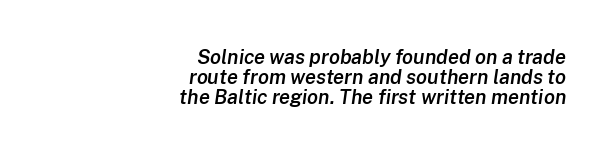
The image shows 20 px text type, italic (leaning right); set right-aligned, tight line spacing (1.01x), normal letter spacing, not underlined.
